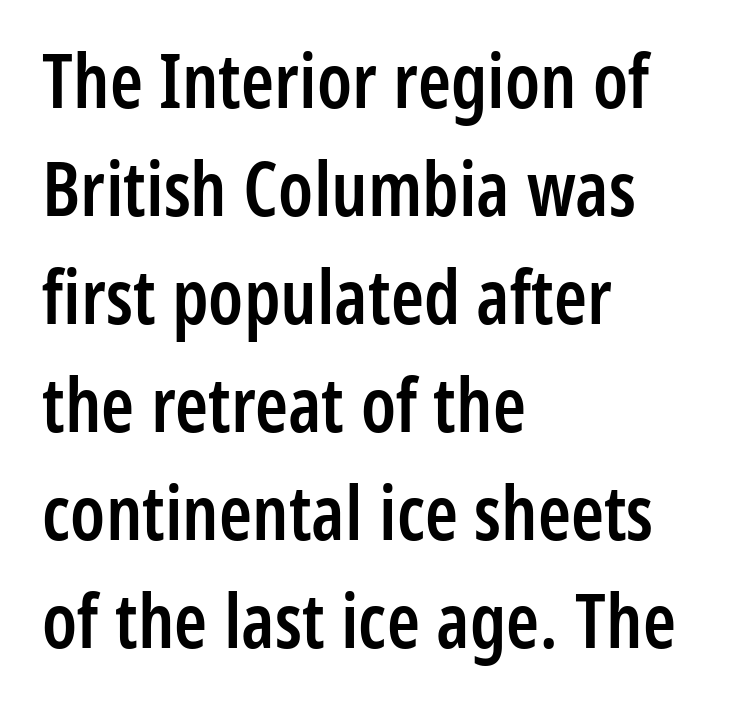
What weight is shown? A semibold, between regular and bold. Here the designer chose a conventional face with non-uniform glyph widths. No feet cap the strokes, marking this as sans-serif type. The rendering keeps characters at their native spacing. These lines sit exactly where default settings would place them.
